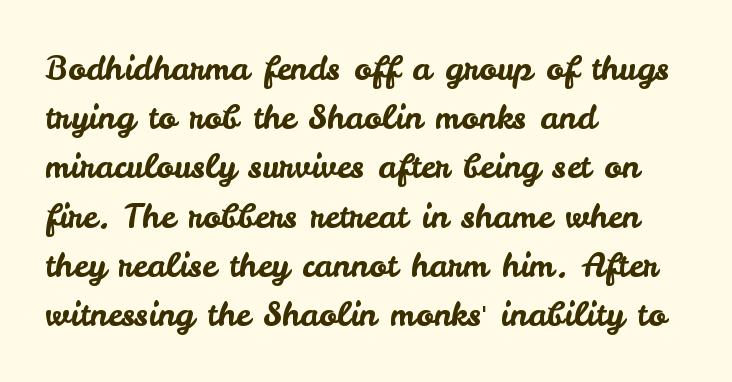
Q: Is the text italic (slanted)? A: Yes.
Q: Is the typeface a serif or a sans-serif typeface? A: Sans-serif.
Q: Is the text underlined? A: No.
Q: How is the paragraph aligned? A: Left-aligned.
Q: Is the spacing between letters normal or unusually wide? A: Normal.
Q: Is the spacing between lines tight, normal or loose? A: Normal.
Q: Width (condensed, normal, or wide)? A: Normal.
Q: Stroke contrast? A: Low.
Q: x-height? A: Small.
Q: Monospaced? A: No.
